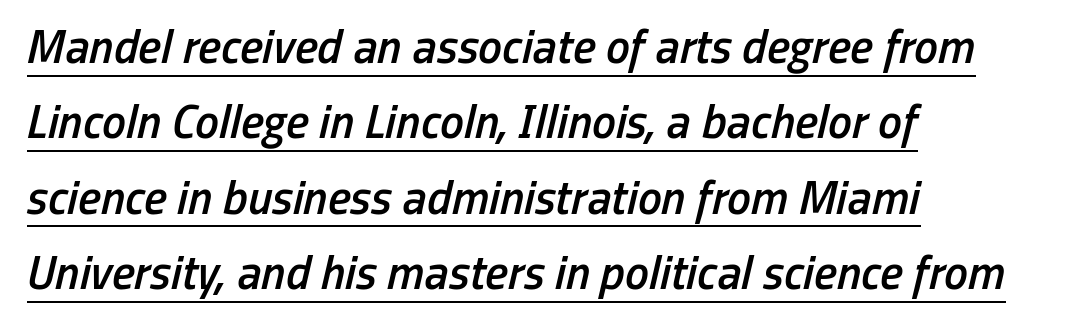
In terms of letterspacing, this is plain default setting. Successive baselines arrive at the customary interval. Proportional: the letters do not fall into vertical columns. Underline: present. The face used here has a pronounced slope to its letters. Summary of weight: moderately heavy, a semibold.
